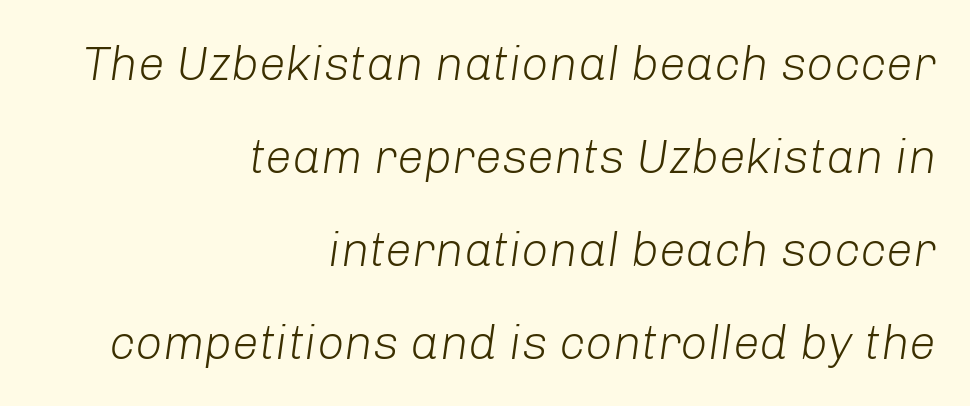
The image shows 48 px light type, italic (leaning right); set right-aligned, loose line spacing (1.94x), normal letter spacing, not underlined; low stroke contrast and a medium x-height.
